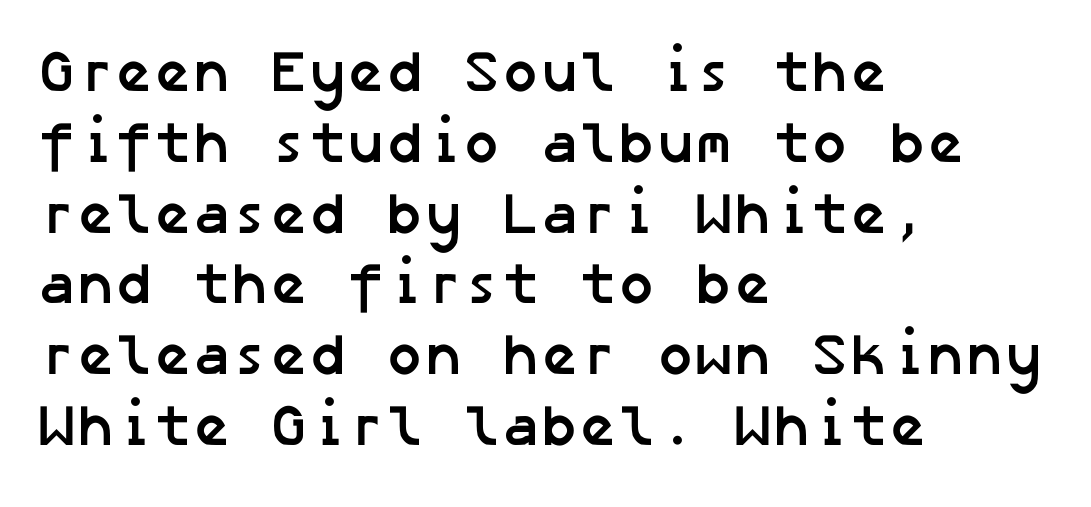
Q: Is the text bold? A: Yes.
Q: Is the typeface a serif or a sans-serif typeface? A: Sans-serif.
Q: Is the text underlined? A: No.
Q: How is the paragraph aligned? A: Left-aligned.
Q: Is the spacing between letters normal or unusually wide? A: Normal.
Q: Width (condensed, normal, or wide)? A: Normal.
Q: Stroke contrast? A: Low.
Q: x-height? A: Medium.
